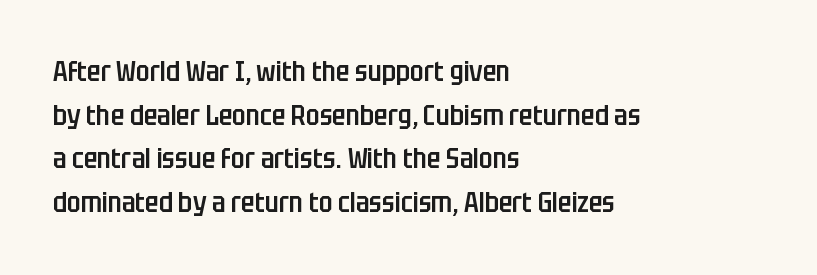
Q: Is the text bold? A: Semi-bold.
Q: Is the text italic (slanted)? A: No, it is upright.
Q: Is the typeface a serif or a sans-serif typeface? A: Sans-serif.
Q: Is the text underlined? A: No.
Q: How is the paragraph aligned? A: Left-aligned.
Q: Is the spacing between letters normal or unusually wide? A: Normal.
Q: Is the spacing between lines tight, normal or loose? A: Normal.
Q: Width (condensed, normal, or wide)? A: Condensed.
Q: Stroke contrast? A: Low.
Q: x-height? A: Large.
Q: Monospaced? A: No.
